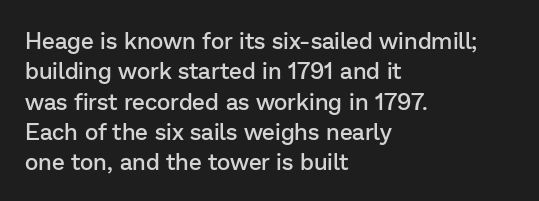
The space between consecutive lines is moderate. Each glyph is drawn with semibold strokes, heavier than normal yet not fully bold. Casual observation: everything's shoved over to the left. Letters rest on an invisible, unmarked baseline. It's the straight-up-and-down kind of type. Standard letterfit; no display-style spreading of the glyphs.
